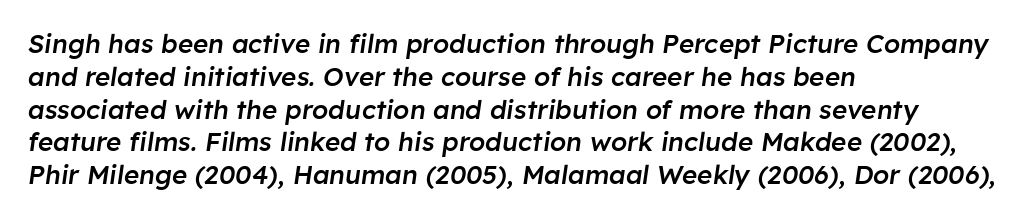
{"italic": "yes", "lean": "right", "slant_degrees": 8, "bold": "semi", "underline": "no", "align": "left", "line_spacing": "normal", "line_spacing_ratio": 1.26, "letter_spacing": "normal", "letter_spacing_em": 0.0, "glyph_px": 26}
